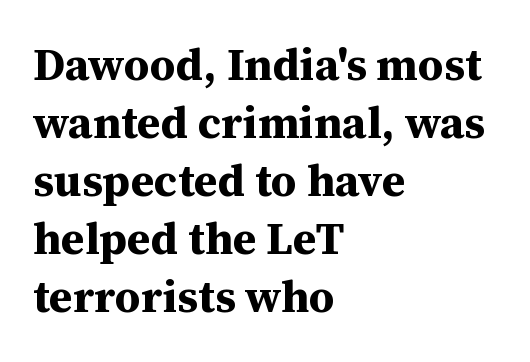
Q: Is the text bold? A: Yes.
Q: Is the text italic (slanted)? A: No, it is upright.
Q: Is the typeface a serif or a sans-serif typeface? A: Serif.
Q: Is the text underlined? A: No.
Q: How is the paragraph aligned? A: Left-aligned.
Q: Is the spacing between letters normal or unusually wide? A: Normal.
Q: Is the spacing between lines tight, normal or loose? A: Normal.
Q: Width (condensed, normal, or wide)? A: Normal.
Q: Stroke contrast? A: Medium.
Q: x-height? A: Medium.
Q: Monospaced? A: No.
